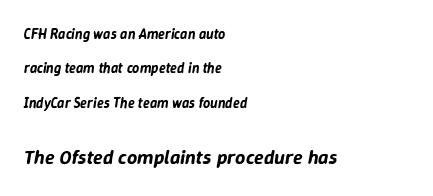
{"italic": "yes", "lean": "right", "slant_degrees": 9, "underline": "no", "align": "left", "line_spacing": "loose", "line_spacing_ratio": 2.46, "letter_spacing": "normal", "letter_spacing_em": 0.0, "larger_block": "second", "size_ratio": 1.43, "glyph_px": 20}
